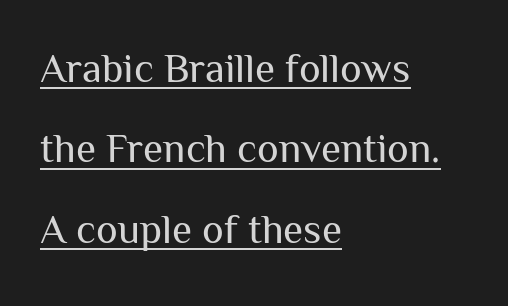
Q: Is the text bold? A: No.
Q: Is the text italic (slanted)? A: No, it is upright.
Q: Is the typeface a serif or a sans-serif typeface? A: Sans-serif.
Q: Is the text underlined? A: Yes.
Q: How is the paragraph aligned? A: Left-aligned.
Q: Is the spacing between letters normal or unusually wide? A: Normal.
Q: Is the spacing between lines tight, normal or loose? A: Loose.
Q: Width (condensed, normal, or wide)? A: Normal.
Q: Stroke contrast? A: Medium.
Q: x-height? A: Medium.
Q: Monospaced? A: No.
